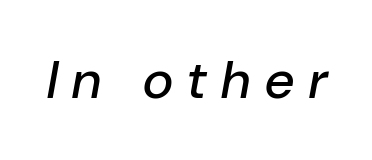
{"italic": "yes", "lean": "right", "slant_degrees": 10, "width": "normal", "stroke_contrast": "low", "x_height": "medium", "monospaced": "no", "underline": "no", "letter_spacing": "wide", "letter_spacing_em": 0.28, "glyph_px": 53}
